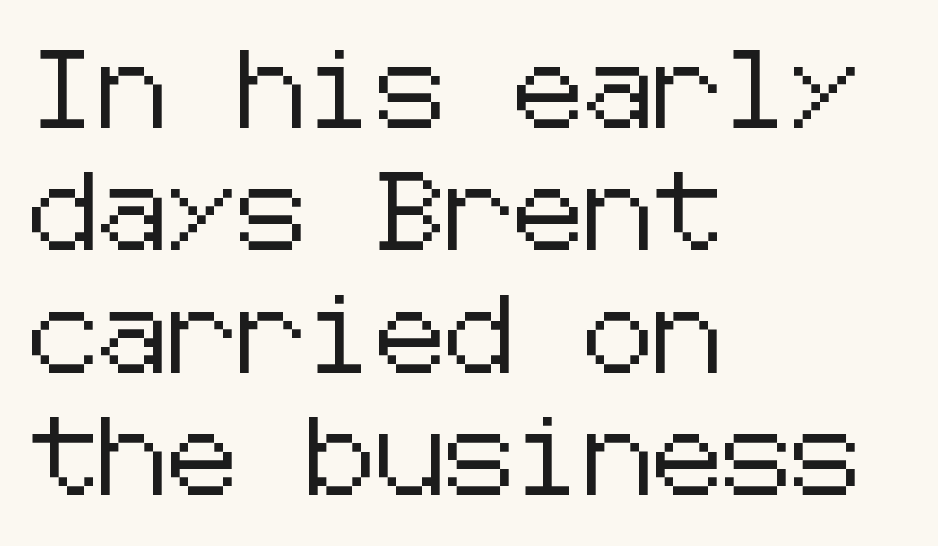
The image shows 78 px sans-serif type, upright; set left-aligned, normal line spacing (1.57x), normal letter spacing, not underlined; low stroke contrast and a medium x-height.
